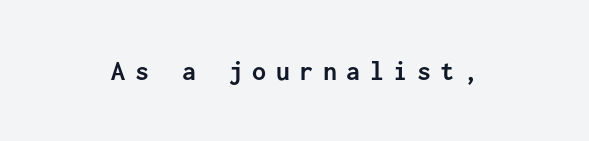
The image shows 28 px semibold sans-serif type, upright, monospaced; set unusually wide letter spacing (+0.34 em), not underlined; low stroke contrast and a medium x-height.
